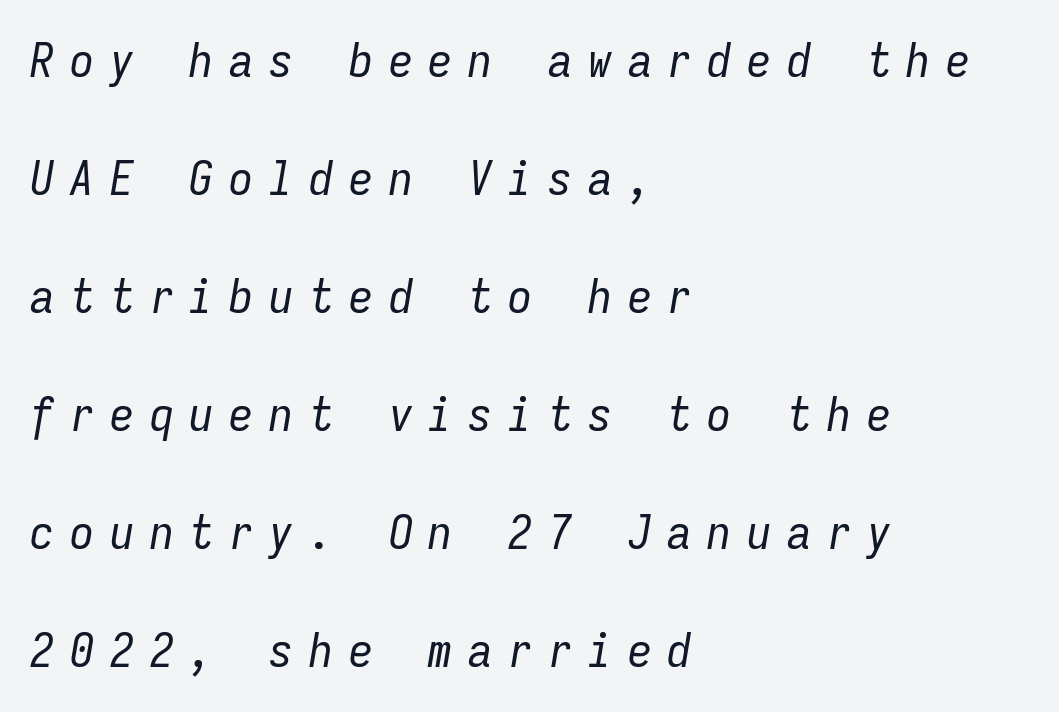
{"italic": "yes", "lean": "right", "slant_degrees": 9, "bold": "no", "weight": "regular", "width": "condensed", "stroke_contrast": "low", "x_height": "medium", "monospaced": "yes", "underline": "no", "align": "left", "line_spacing": "loose", "line_spacing_ratio": 2.46, "letter_spacing": "wide", "letter_spacing_em": 0.33, "glyph_px": 48}
